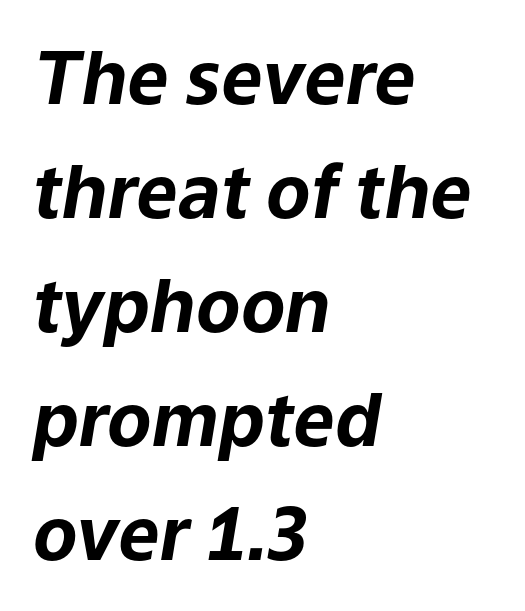
How are the letters spaced? Ordinarily, with no added tracking. This is oblique type, the kind used for emphasis or titles. The paragraph shown leans on its left margin. The rendering uses natural spacing where letterforms have individual widths. Each row of text sits above clean, open space. The characters look thick and weighty, a clear bold.
